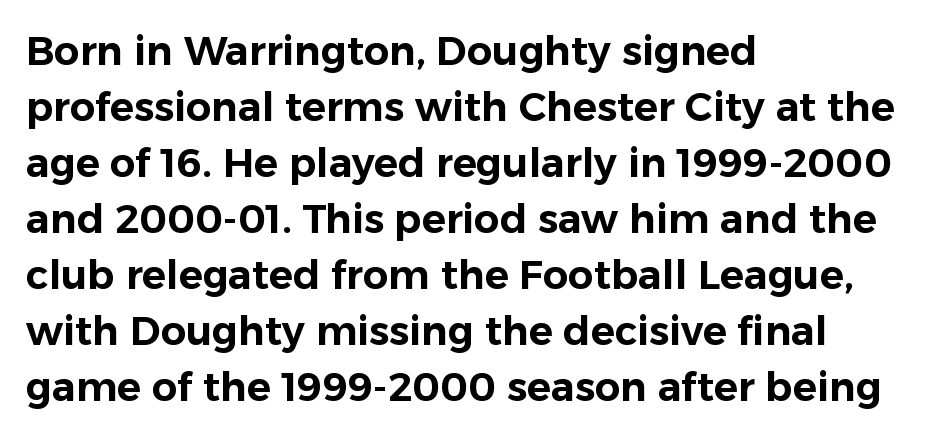
The image shows 40 px sans-serif type, upright; set left-aligned, normal line spacing (1.4x), normal letter spacing, not underlined; low stroke contrast and a medium x-height.
